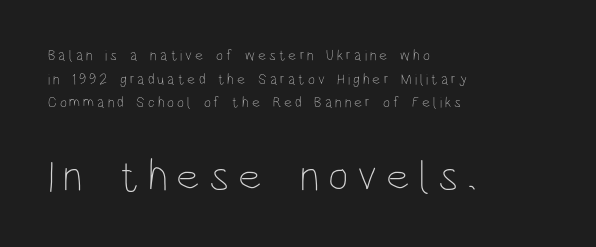
{"italic": "no", "bold": "no", "weight": "thin", "width": "condensed", "stroke_contrast": "low", "x_height": "large", "monospaced": "no", "underline": "no", "align": "left", "line_spacing": "normal", "line_spacing_ratio": 1.57, "letter_spacing": "wide", "letter_spacing_em": 0.2, "larger_block": "second", "size_ratio": 2.93, "glyph_px": 44}
